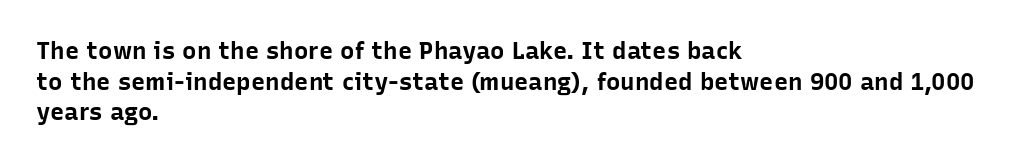
Summary of weight: heavy, a full bold. Tracking value appears to be zero — textbook default spacing. No italicization has been applied; the sample stays upright. The words here are not underlined. A normal amount of white space separates one row of letters from the next.
